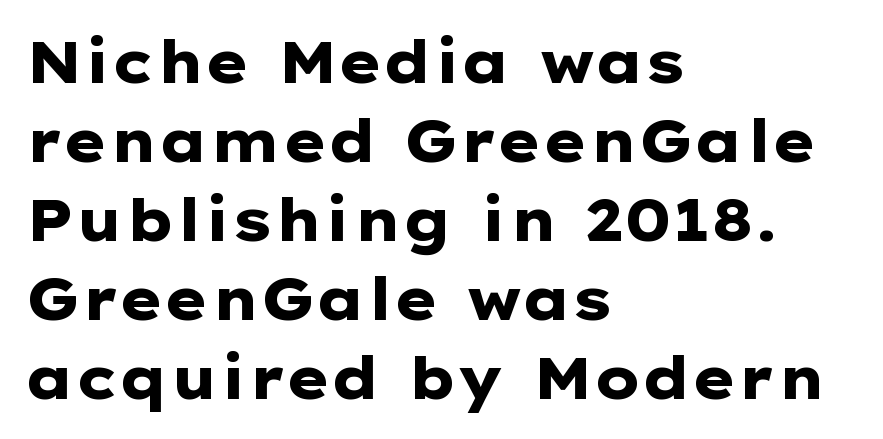
Q: Is the text bold? A: Yes.
Q: Is the text italic (slanted)? A: No, it is upright.
Q: Is the typeface a serif or a sans-serif typeface? A: Sans-serif.
Q: Is the text underlined? A: No.
Q: How is the paragraph aligned? A: Left-aligned.
Q: Is the spacing between letters normal or unusually wide? A: Normal.
Q: Is the spacing between lines tight, normal or loose? A: Normal.
Q: Width (condensed, normal, or wide)? A: Wide.
Q: Stroke contrast? A: Low.
Q: x-height? A: Medium.
Q: Monospaced? A: No.
